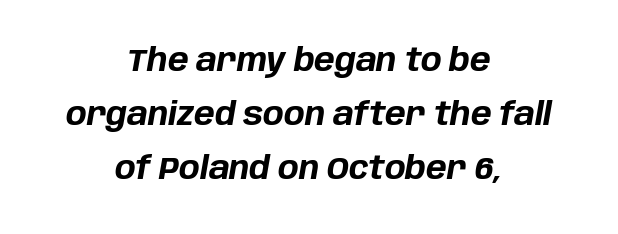
The glyphs are unaccompanied by any horizontal stroke below them. You'd pick this weight for a headline — it's a proper bold. Between one letter and the next there's only the usual sliver of space. An italicized treatment has been applied to the whole sample.
